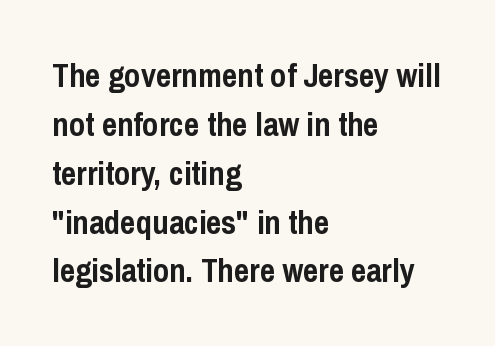
Q: Is the text bold? A: Yes.
Q: Is the text italic (slanted)? A: No, it is upright.
Q: Is the typeface a serif or a sans-serif typeface? A: Sans-serif.
Q: Is the text underlined? A: No.
Q: How is the paragraph aligned? A: Left-aligned.
Q: Is the spacing between letters normal or unusually wide? A: Normal.
Q: Is the spacing between lines tight, normal or loose? A: Normal.
Q: Width (condensed, normal, or wide)? A: Condensed.
Q: Stroke contrast? A: Low.
Q: x-height? A: Medium.
Q: Monospaced? A: No.
